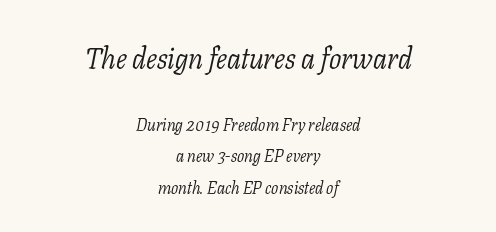
The image shows 29 px light serif type, italic (leaning right); set centered, line spacing 1.85x, normal letter spacing, not underlined; the first (top) block is 1.71x larger; low stroke contrast and a medium x-height.
